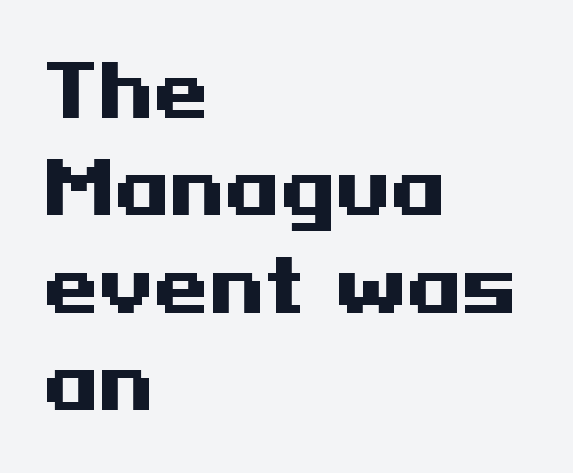
Q: Is the text bold? A: Yes.
Q: Is the text italic (slanted)? A: No, it is upright.
Q: Is the typeface a serif or a sans-serif typeface? A: Sans-serif.
Q: Is the text underlined? A: No.
Q: How is the paragraph aligned? A: Left-aligned.
Q: Is the spacing between letters normal or unusually wide? A: Normal.
Q: Is the spacing between lines tight, normal or loose? A: Normal.
Q: Width (condensed, normal, or wide)? A: Wide.
Q: Stroke contrast? A: Medium.
Q: x-height? A: Medium.
